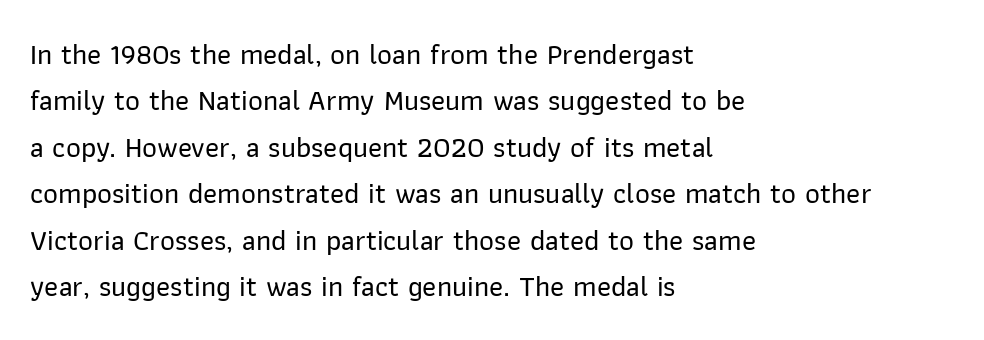
{"serif": "no", "italic": "no", "width": "normal", "stroke_contrast": "low", "x_height": "medium", "monospaced": "no", "underline": "no", "align": "left", "line_spacing": "normal", "line_spacing_ratio": 1.6, "letter_spacing": "normal", "letter_spacing_em": 0.0, "glyph_px": 29}
